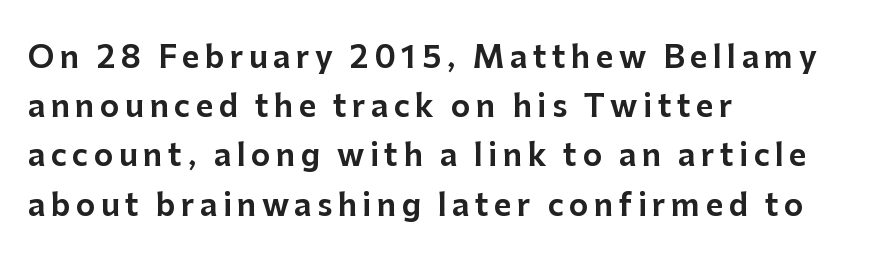
{"serif": "no", "italic": "no", "width": "normal", "stroke_contrast": "low", "x_height": "medium", "monospaced": "no", "underline": "no", "align": "left", "line_spacing": "normal", "line_spacing_ratio": 1.64, "glyph_px": 30}
